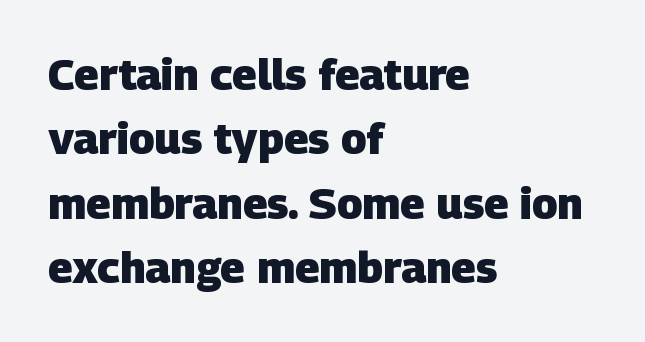
The image shows 43 px heavy sans-serif type; set left-aligned, normal line spacing (1.5x), normal letter spacing, not underlined; low stroke contrast and a large x-height.
